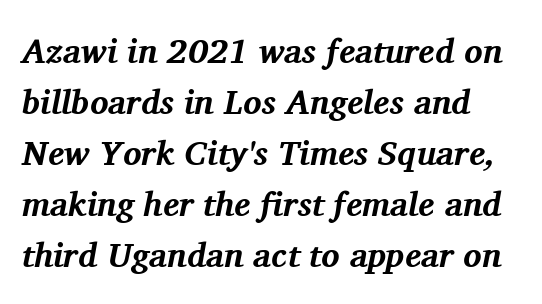
The image shows 34 px bold serif type, italic (leaning right); set normal line spacing (1.5x), normal letter spacing, not underlined; medium stroke contrast and a medium x-height.
